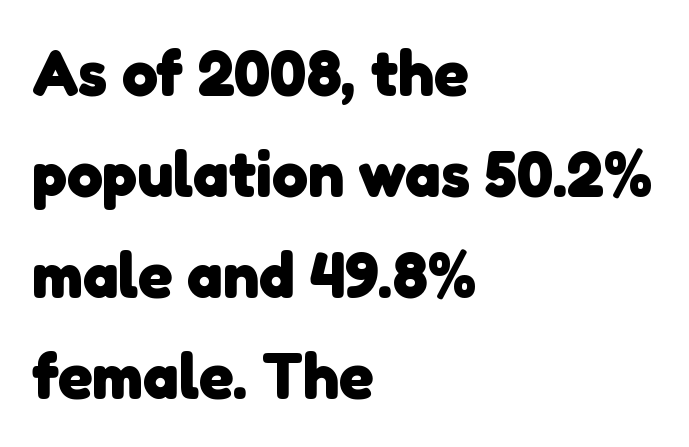
The image shows 64 px heavy sans-serif type; set left-aligned, normal line spacing (1.58x), normal letter spacing, not underlined; low stroke contrast and a medium x-height.
